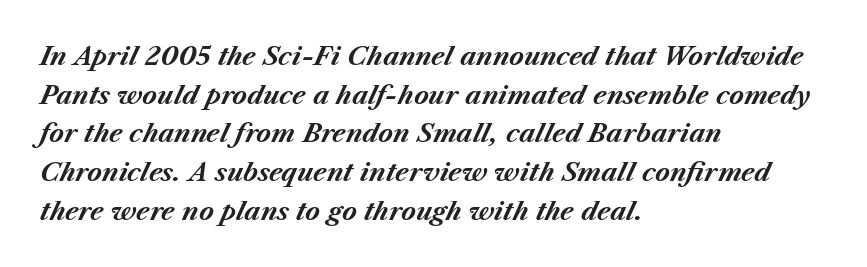
{"italic": "yes", "lean": "right", "slant_degrees": 23, "bold": "yes", "underline": "no", "align": "left", "line_spacing": "normal", "line_spacing_ratio": 1.55, "letter_spacing": "normal", "letter_spacing_em": 0.0, "glyph_px": 25}
